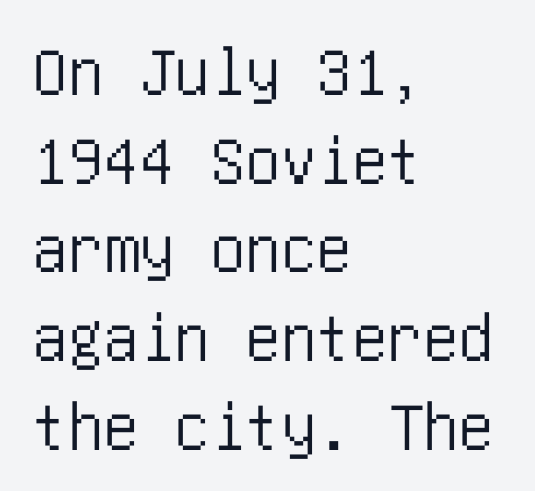
The image shows 71 px condensed sans-serif type, upright; set left-aligned, normal line spacing (1.25x), normal letter spacing, not underlined; low stroke contrast and a large x-height.
